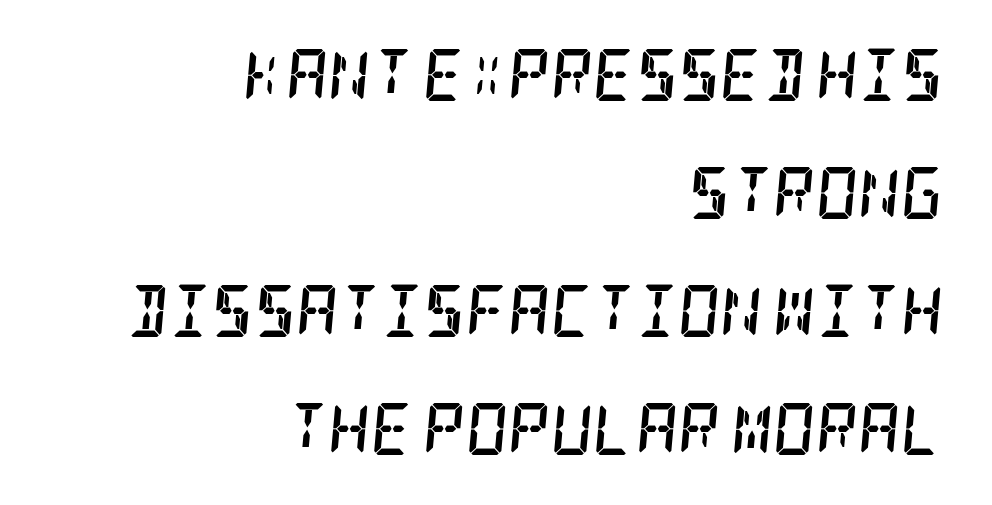
The image shows 52 px semibold, condensed serif type, italic (leaning right); set right-aligned, loose line spacing (2.27x), normal letter spacing, not underlined; low stroke contrast and a large x-height.
